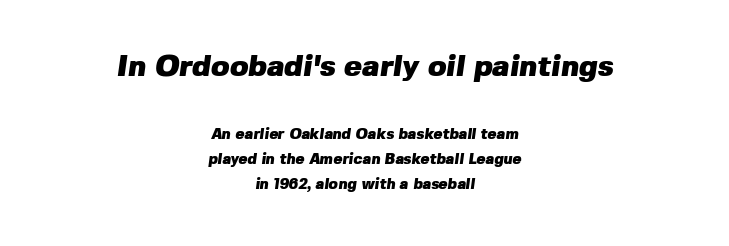
Q: Is the text bold? A: Yes.
Q: Is the typeface a serif or a sans-serif typeface? A: Sans-serif.
Q: Is the text underlined? A: No.
Q: How is the paragraph aligned? A: Centered.
Q: Is the spacing between letters normal or unusually wide? A: Normal.
Q: Is the spacing between lines tight, normal or loose? A: Normal.
Q: Which block of text is set in a larger size, the first (top) or the second (bottom)? A: The first (top) one.
Q: Width (condensed, normal, or wide)? A: Normal.
Q: Stroke contrast? A: Low.
Q: x-height? A: Medium.
Q: Monospaced? A: No.
